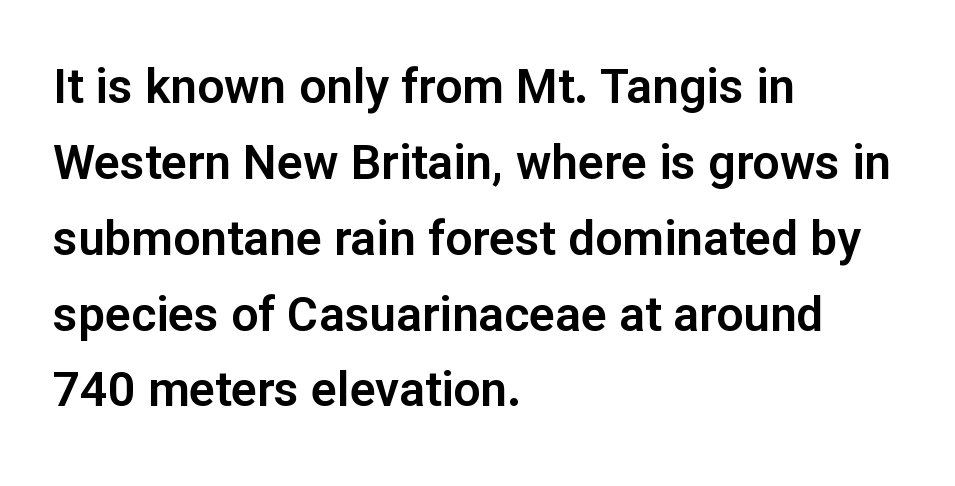
{"serif": "no", "italic": "no", "width": "normal", "stroke_contrast": "low", "x_height": "medium", "monospaced": "no", "underline": "no", "align": "left", "line_spacing": "normal", "line_spacing_ratio": 1.58, "letter_spacing": "normal", "letter_spacing_em": 0.0, "glyph_px": 48}
